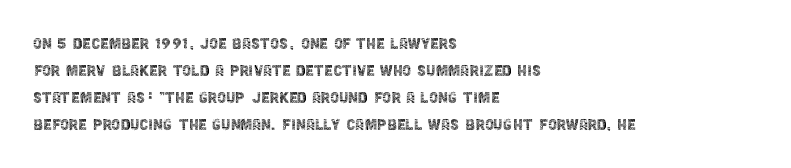
This sample uses an upright cut, with every glyph sitting square on the baseline. Reading down the column, the eye jumps a familiar distance to each next line. The horizontal fit of the characters is conventional and even. This is not heavy type; no bold has been used.
